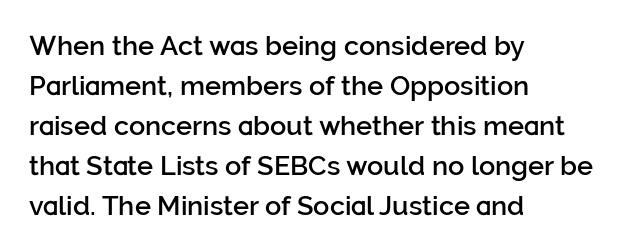
Type without underlining. The passage shown stacks its lines at a standard gap. This rendering uses left alignment, leaving the right contour irregular. Here the glyphs are tracked normally, forming tight word shapes.
